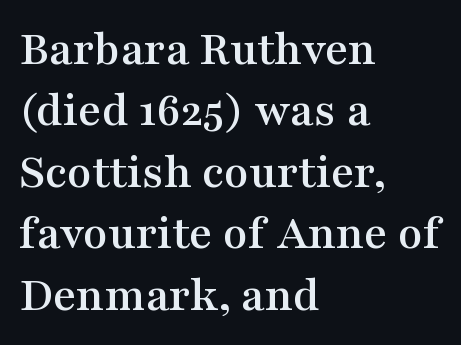
{"serif": "yes", "italic": "no", "width": "wide", "stroke_contrast": "medium", "x_height": "medium", "monospaced": "no", "underline": "no", "align": "left", "line_spacing_ratio": 1.23, "letter_spacing": "normal", "letter_spacing_em": 0.0, "glyph_px": 50}
